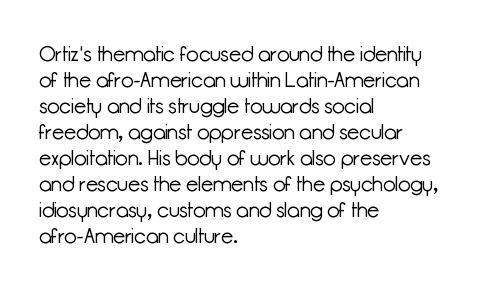
{"italic": "no", "bold": "no", "underline": "no", "align": "left", "line_spacing": "normal", "line_spacing_ratio": 1.3, "letter_spacing": "normal", "letter_spacing_em": 0.0, "glyph_px": 20}
